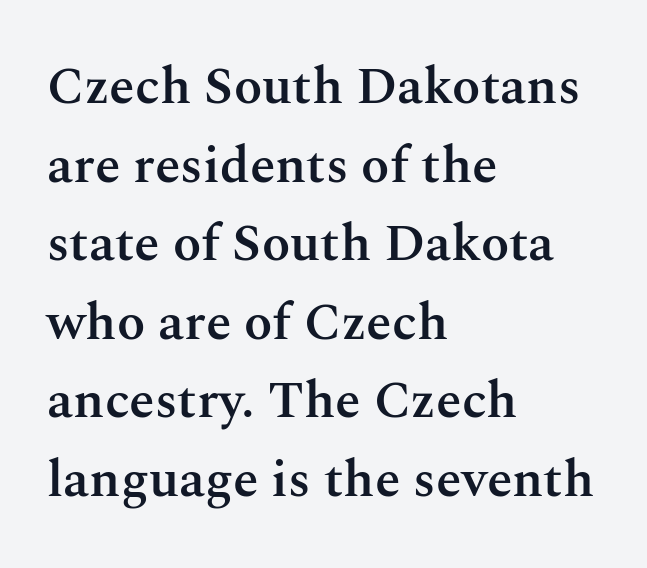
The lines in this sample share a left origin and differ only in where they stop. The passage shown stacks its lines at a standard gap. The lettering holds an erect, upright posture throughout. A serif font was chosen for this passage. Between one letter and the next there's only the usual sliver of space.
